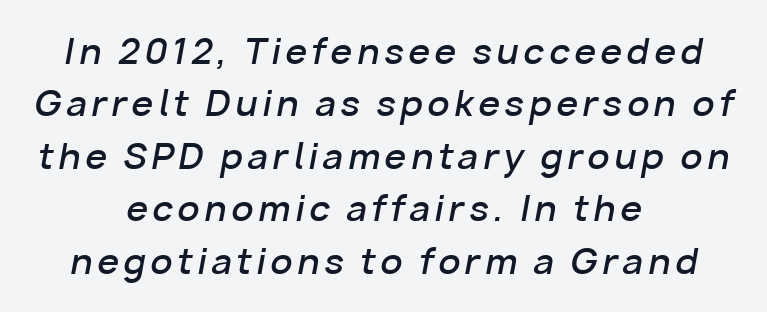
{"italic": "yes", "lean": "right", "slant_degrees": 10, "bold": "semi", "weight": "semibold", "width": "normal", "stroke_contrast": "low", "x_height": "medium", "monospaced": "no", "underline": "no", "align": "center", "line_spacing": "normal", "line_spacing_ratio": 1.5, "glyph_px": 35}
